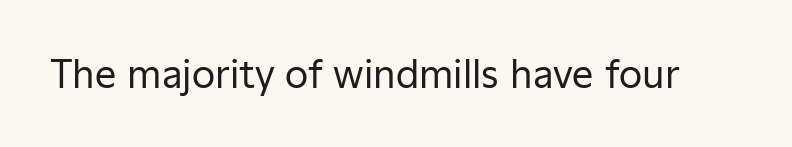
The image shows 38 px regular-weight sans-serif type, upright; set normal letter spacing, not underlined; low stroke contrast and a medium x-height.
